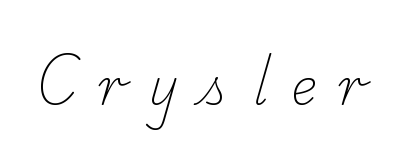
Q: Is the text bold? A: No.
Q: Is the typeface a serif or a sans-serif typeface? A: Serif.
Q: Is the text underlined? A: No.
Q: Is the spacing between letters normal or unusually wide? A: Unusually wide.
Q: Width (condensed, normal, or wide)? A: Normal.
Q: Stroke contrast? A: Low.
Q: x-height? A: Small.
Q: Monospaced? A: No.
